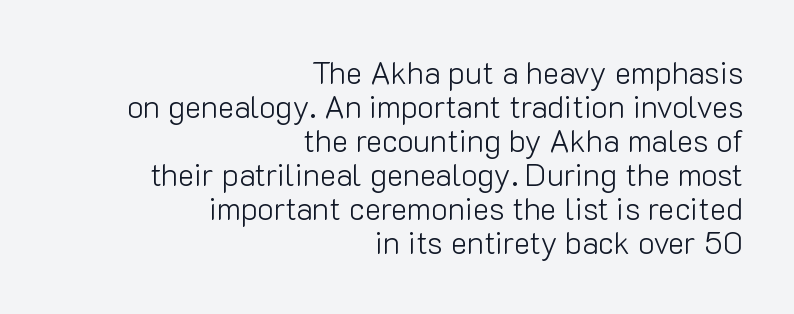
A flush-right, rag-left setting is used for this passage. Ordinary non-slanted type is in use. Horizontal bands of white between lines are thin slivers. Glance below the letters and you will spot only blank space.
